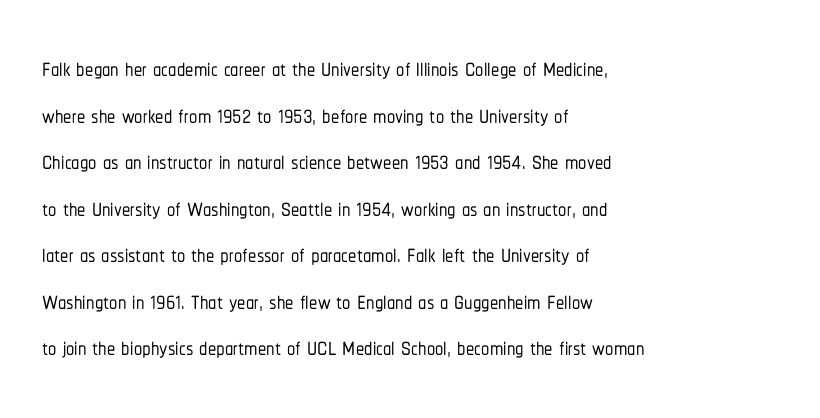
The lettering stays uniformly vertical, giving the passage a roman look. Does the copy run flush right? No — it runs flush left. Spacing between characters is what you'd get straight out of the box. Just letters on the line, the space beneath them empty.
